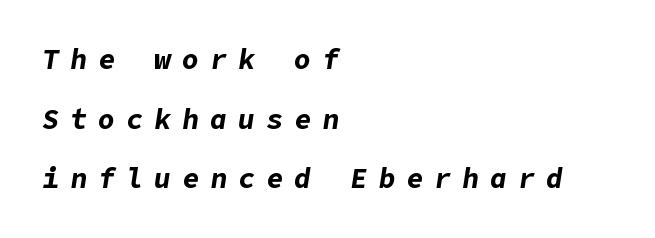
{"italic": "yes", "lean": "right", "slant_degrees": 9, "bold": "yes", "weight": "bold", "width": "normal", "stroke_contrast": "low", "x_height": "medium", "underline": "no", "align": "left", "line_spacing": "loose", "line_spacing_ratio": 2.13, "letter_spacing": "wide", "letter_spacing_em": 0.4, "glyph_px": 28}
